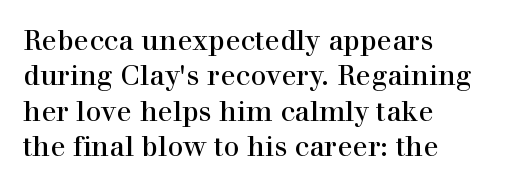
The image shows 28 px serif type, upright; set left-aligned, normal line spacing (1.26x), normal letter spacing, not underlined; a medium x-height.
